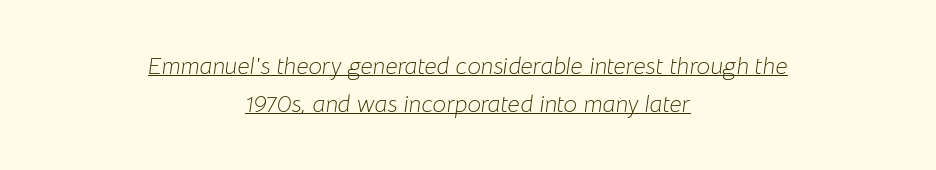
Q: Is the text bold? A: No.
Q: Is the text italic (slanted)? A: Yes, it leans right by about 8 degrees.
Q: Is the text underlined? A: Yes.
Q: How is the paragraph aligned? A: Centered.
Q: Is the spacing between letters normal or unusually wide? A: Normal.
Q: Is the spacing between lines tight, normal or loose? A: Normal.
